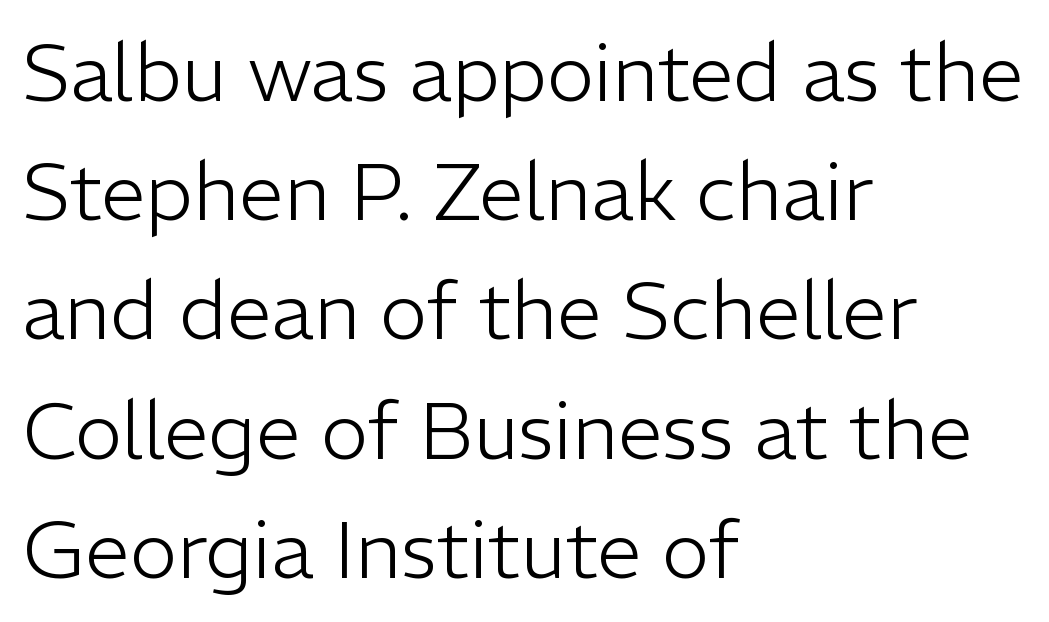
{"serif": "no", "italic": "no", "bold": "no", "weight": "light", "width": "normal", "stroke_contrast": "low", "x_height": "medium", "monospaced": "no", "underline": "no", "align": "left", "line_spacing": "normal", "line_spacing_ratio": 1.49, "letter_spacing": "normal", "letter_spacing_em": 0.0, "glyph_px": 80}
